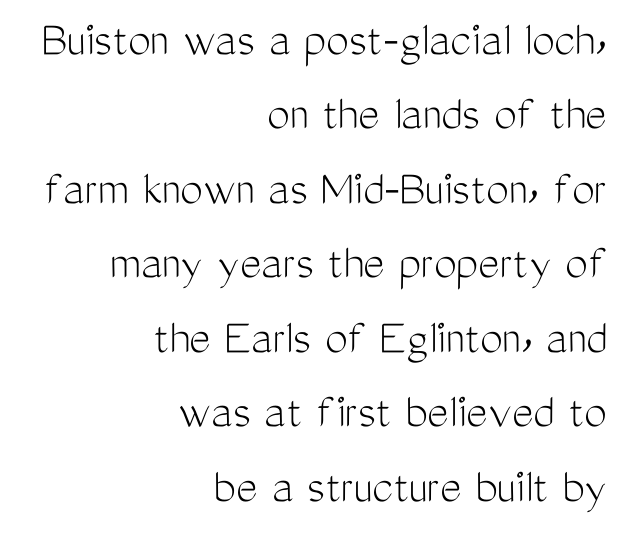
{"serif": "no", "italic": "no", "bold": "no", "weight": "light", "width": "condensed", "stroke_contrast": "medium", "x_height": "medium", "monospaced": "no", "underline": "no", "align": "right", "line_spacing": "normal", "line_spacing_ratio": 1.46, "letter_spacing": "normal", "letter_spacing_em": 0.0, "glyph_px": 51}
